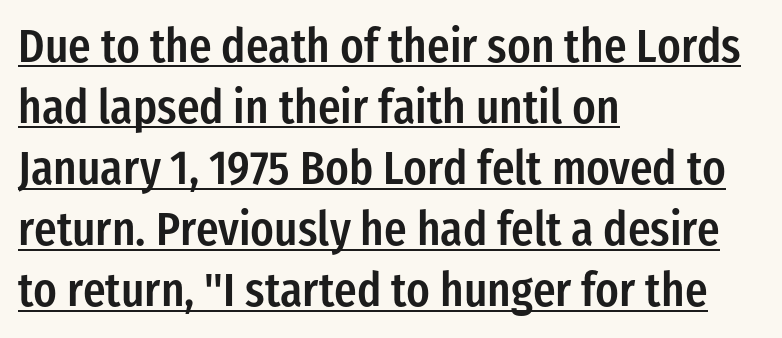
The image shows 47 px semibold, condensed sans-serif type, upright; set left-aligned, normal line spacing (1.3x), normal letter spacing, underlined; low stroke contrast and a medium x-height.
